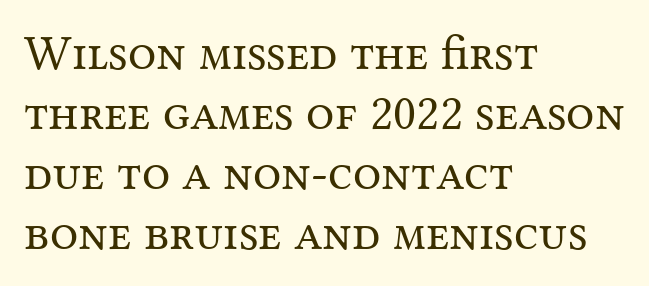
The image shows 50 px regular-weight serif type, upright; set left-aligned, line spacing 1.2x, normal letter spacing, not underlined; medium stroke contrast and a medium x-height.
